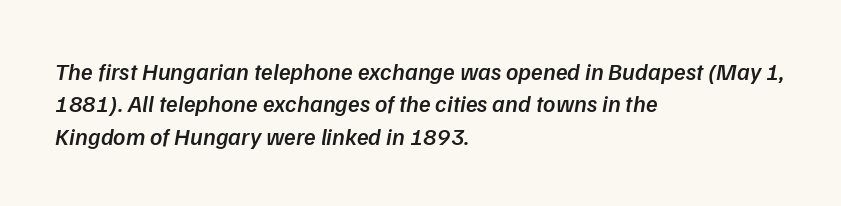
{"italic": "yes", "lean": "right", "slant_degrees": 9, "bold": "semi", "underline": "no", "align": "left", "line_spacing": "normal", "line_spacing_ratio": 1.35, "letter_spacing": "normal", "letter_spacing_em": 0.0, "glyph_px": 24}
